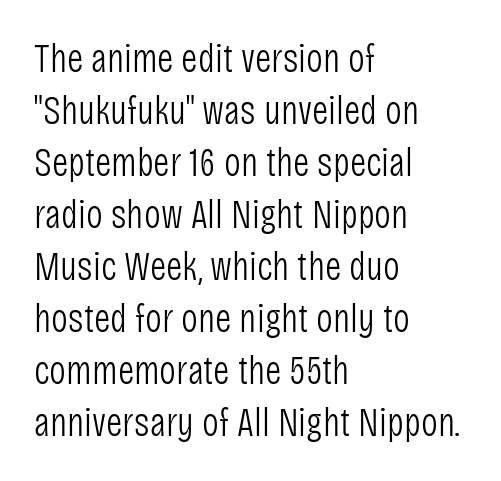
The image shows 40 px light, condensed sans-serif type, upright; set left-aligned, normal line spacing (1.3x), normal letter spacing, not underlined; low stroke contrast and a large x-height.
